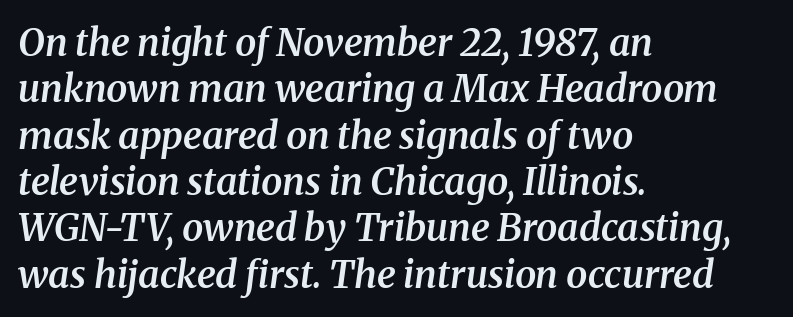
The rendering uses a semibold face; strokes are thickened but not to full bold. Lines of text with bare space underneath. Is the block centered? No — it sits flush against the left margin. Tall strokes in this sample are angled rather than plumb.
